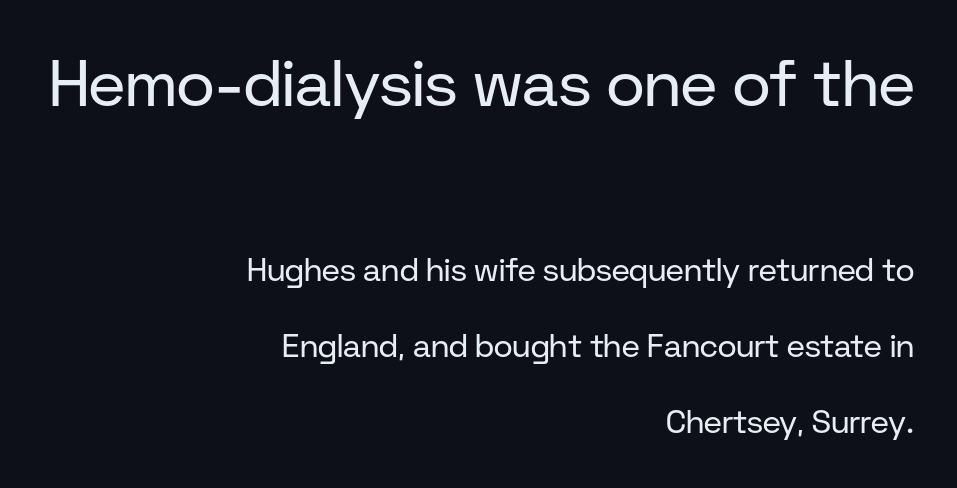
The image shows 65 px regular-weight sans-serif type, upright; set right-aligned, loose line spacing (2.38x), normal letter spacing, not underlined; the first (top) block is 2.03x larger; low stroke contrast and a medium x-height.
